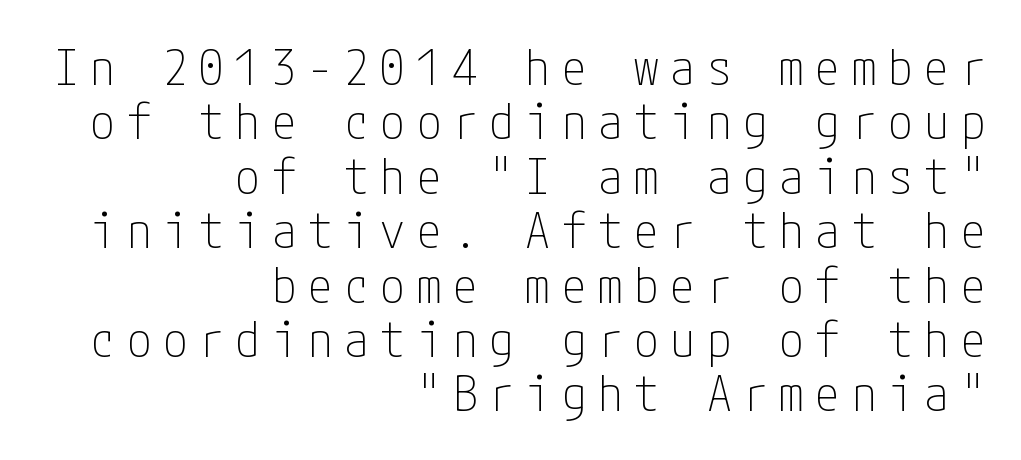
The image shows 49 px thin, condensed sans-serif type, upright; set right-aligned, tight line spacing (1.11x), unusually wide letter spacing (+0.24 em), not underlined; low stroke contrast and a medium x-height.
